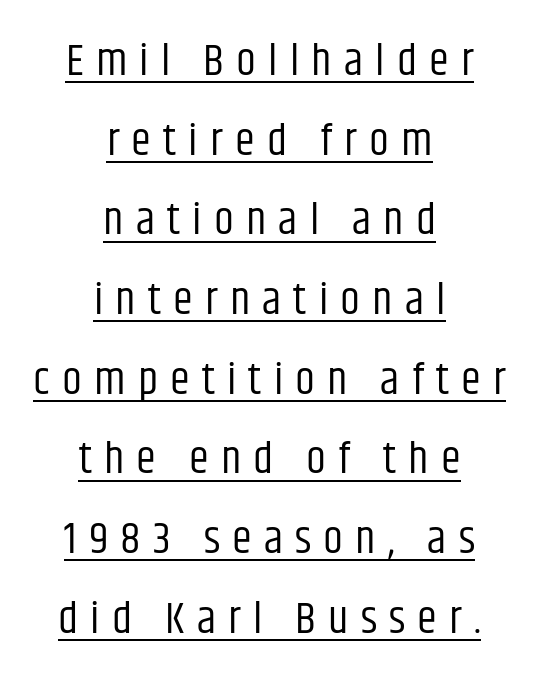
Q: Is the text bold? A: No.
Q: Is the text italic (slanted)? A: No, it is upright.
Q: Is the typeface a serif or a sans-serif typeface? A: Sans-serif.
Q: Is the text underlined? A: Yes.
Q: How is the paragraph aligned? A: Centered.
Q: Is the spacing between letters normal or unusually wide? A: Unusually wide.
Q: Width (condensed, normal, or wide)? A: Condensed.
Q: Stroke contrast? A: Low.
Q: x-height? A: Large.
Q: Monospaced? A: No.
